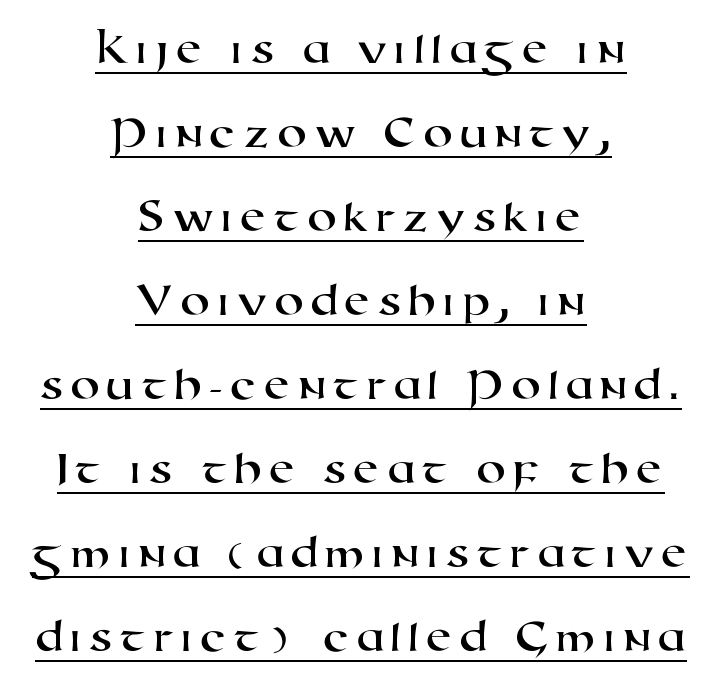
Q: Is the typeface a serif or a sans-serif typeface? A: Sans-serif.
Q: Is the text underlined? A: Yes.
Q: How is the paragraph aligned? A: Centered.
Q: Width (condensed, normal, or wide)? A: Wide.
Q: Stroke contrast? A: High.
Q: x-height? A: Medium.
Q: Monospaced? A: No.
